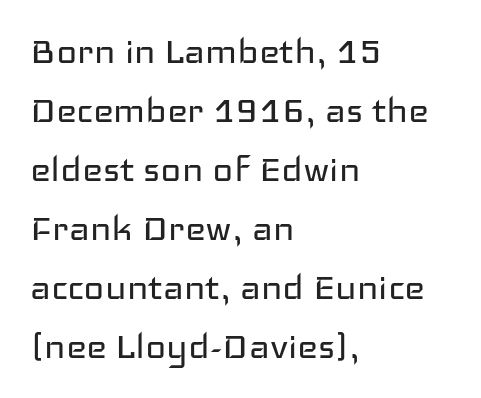
{"serif": "no", "italic": "no", "bold": "no", "weight": "regular", "width": "wide", "stroke_contrast": "low", "x_height": "medium", "monospaced": "no", "underline": "no", "align": "left", "line_spacing": "normal", "line_spacing_ratio": 1.34, "letter_spacing": "normal", "letter_spacing_em": 0.0, "glyph_px": 44}
